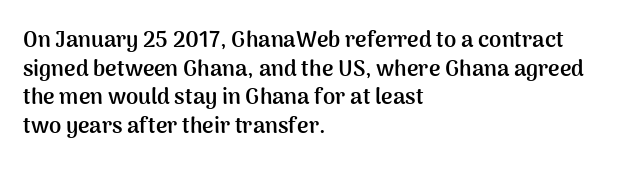
The image shows 22 px bold type, upright; set left-aligned, normal line spacing (1.3x), normal letter spacing, not underlined.
